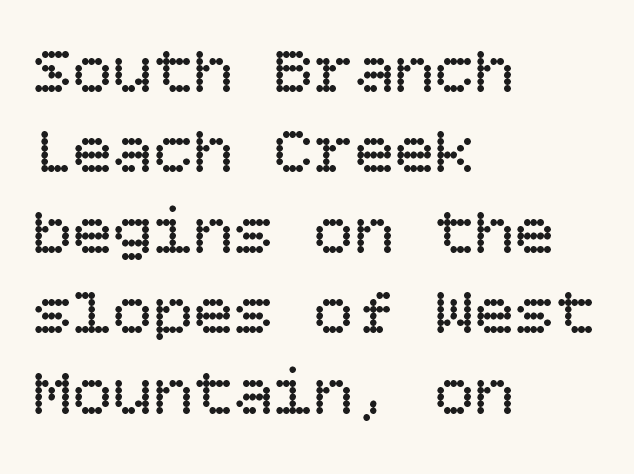
The space beneath each line is pristine and unruled. A typesetter would call this zero additional tracking. Italic? Not at all — the glyphs are vertical. Vertical stems look standard width or narrower in stroke.
